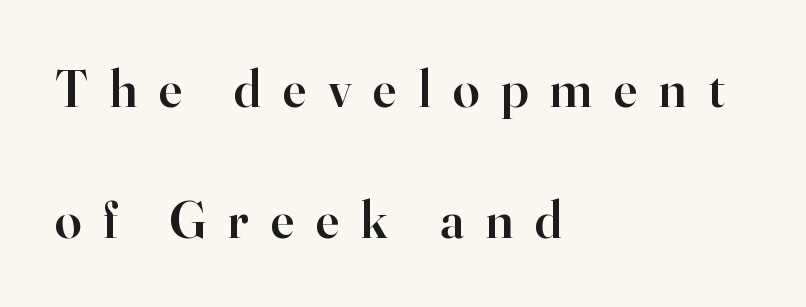
Q: Is the text bold? A: Semi-bold.
Q: Is the text italic (slanted)? A: No, it is upright.
Q: Is the typeface a serif or a sans-serif typeface? A: Serif.
Q: Is the text underlined? A: No.
Q: How is the paragraph aligned? A: Left-aligned.
Q: Is the spacing between letters normal or unusually wide? A: Unusually wide.
Q: Is the spacing between lines tight, normal or loose? A: Loose.
Q: Width (condensed, normal, or wide)? A: Normal.
Q: Stroke contrast? A: High.
Q: x-height? A: Small.
Q: Monospaced? A: No.
